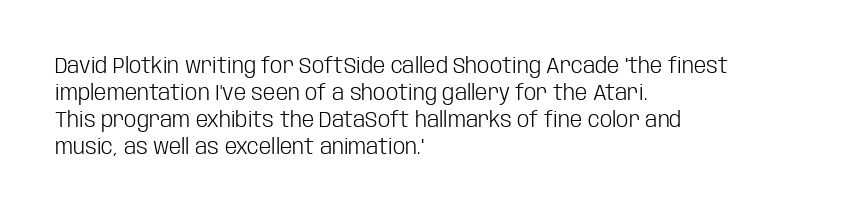
{"italic": "no", "bold": "no", "underline": "no", "align": "left", "line_spacing_ratio": 1.22, "letter_spacing": "normal", "letter_spacing_em": 0.0, "glyph_px": 22}
